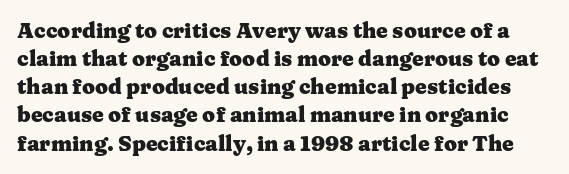
{"italic": "no", "bold": "yes", "underline": "no", "line_spacing": "normal", "line_spacing_ratio": 1.34, "letter_spacing": "normal", "letter_spacing_em": 0.0, "glyph_px": 21}
